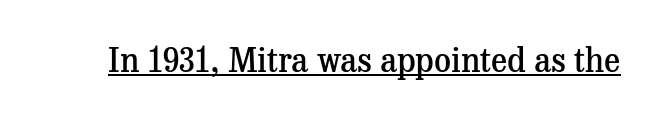
The image shows 33 px semibold serif type, upright; set normal letter spacing, underlined; medium stroke contrast and a medium x-height.
